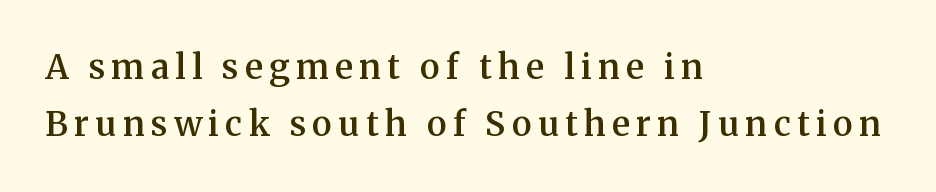
{"serif": "yes", "italic": "no", "bold": "semi", "weight": "semibold", "width": "normal", "stroke_contrast": "medium", "x_height": "medium", "monospaced": "no", "underline": "no", "align": "left", "line_spacing": "normal", "line_spacing_ratio": 1.68, "glyph_px": 34}
